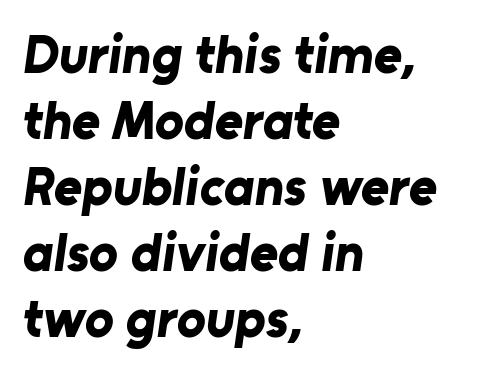
The characters display no serif detailing; their extremities are plain. A classic flush-left, rag-right setting is used for this passage. The passage shown is typed in a proportional face where columns would drift. Underline: absent.
